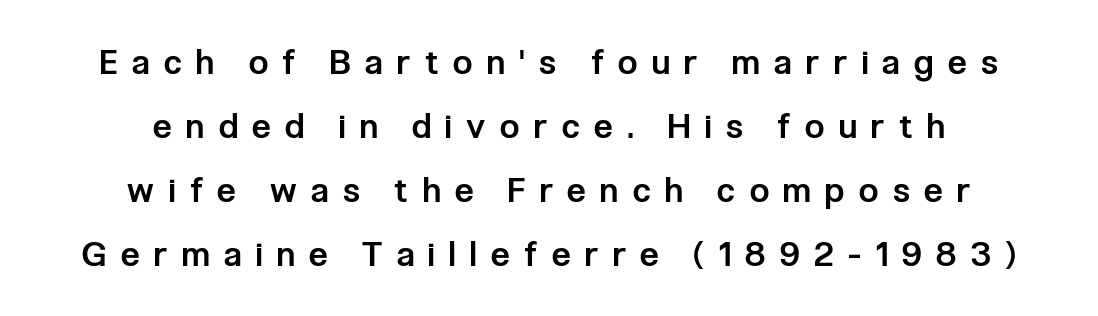
Q: Is the text bold? A: Semi-bold.
Q: Is the text italic (slanted)? A: No, it is upright.
Q: Is the typeface a serif or a sans-serif typeface? A: Sans-serif.
Q: Is the text underlined? A: No.
Q: How is the paragraph aligned? A: Centered.
Q: Is the spacing between letters normal or unusually wide? A: Unusually wide.
Q: Width (condensed, normal, or wide)? A: Condensed.
Q: Stroke contrast? A: Low.
Q: x-height? A: Medium.
Q: Monospaced? A: No.
